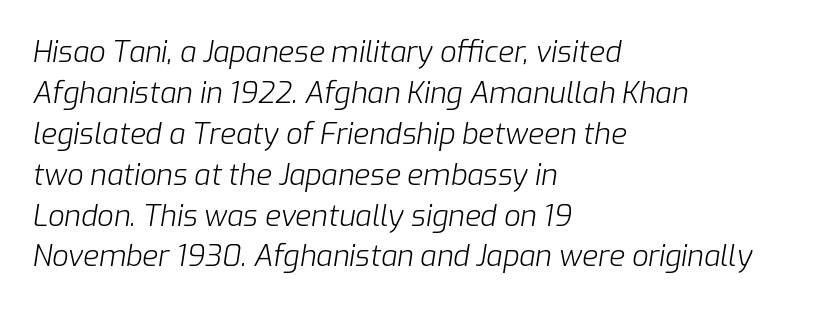
Q: Is the text bold? A: No.
Q: Is the text italic (slanted)? A: Yes, it leans right by about 9 degrees.
Q: Is the text underlined? A: No.
Q: How is the paragraph aligned? A: Left-aligned.
Q: Is the spacing between letters normal or unusually wide? A: Normal.
Q: Is the spacing between lines tight, normal or loose? A: Normal.
Q: Width (condensed, normal, or wide)? A: Normal.
Q: Stroke contrast? A: Low.
Q: x-height? A: Medium.
Q: Monospaced? A: No.
